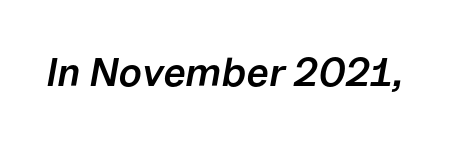
The type is set solid horizontally, with unmodified tracking. Each letter keeps its own natural width here, so spacing adapts to shape. Plain, unruled lines of type. A fair bit of extra ink — the face is semibold, not bold. The font's italic variant was chosen for this text.
